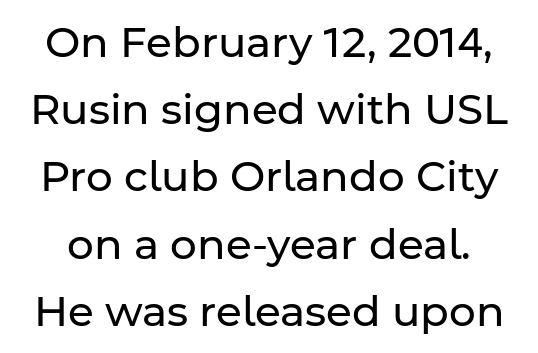
{"serif": "no", "italic": "no", "bold": "no", "weight": "regular", "width": "normal", "stroke_contrast": "low", "x_height": "medium", "monospaced": "no", "underline": "no", "line_spacing": "normal", "line_spacing_ratio": 1.6, "letter_spacing": "normal", "letter_spacing_em": 0.0, "glyph_px": 42}
